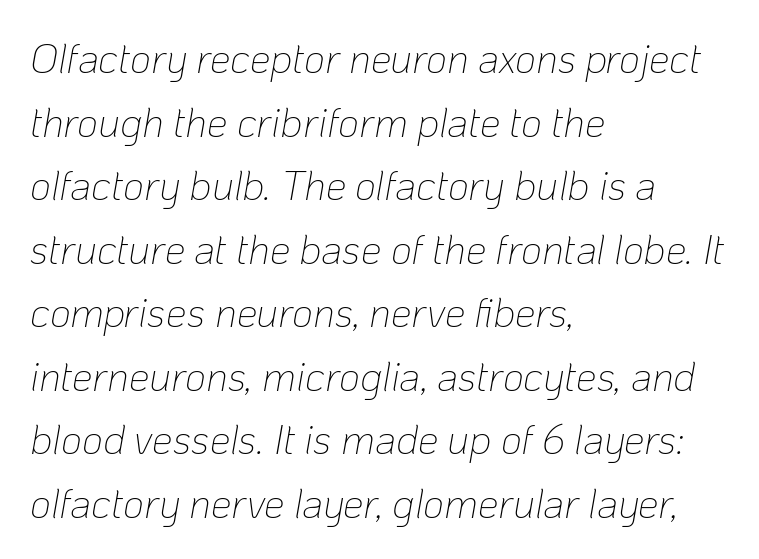
{"italic": "yes", "lean": "right", "slant_degrees": 10, "bold": "no", "weight": "thin", "width": "normal", "stroke_contrast": "low", "x_height": "medium", "monospaced": "no", "underline": "no", "align": "left", "line_spacing": "normal", "line_spacing_ratio": 1.55, "letter_spacing": "normal", "letter_spacing_em": 0.0, "glyph_px": 41}
